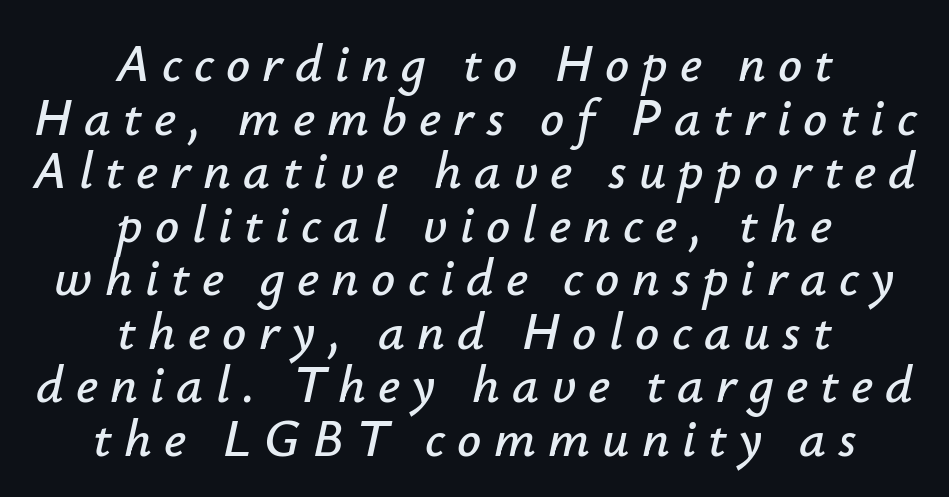
Does the copy run flush right? No — it is centered line by line. This rendering features lettering with no underline. Character widths vary here, with narrow letters taking less room than wide ones. The letterforms stand isolated, each surrounded by extra space. Notice how descenders almost collide with the ascenders below — that's tight leading. Designer's note — italics engaged.
